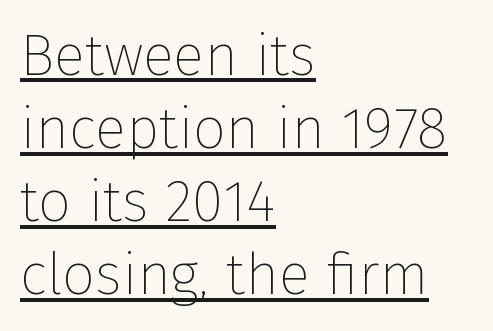
{"serif": "no", "italic": "no", "bold": "no", "weight": "thin", "width": "normal", "stroke_contrast": "low", "x_height": "medium", "monospaced": "no", "underline": "yes", "align": "left", "line_spacing": "normal", "line_spacing_ratio": 1.26, "letter_spacing": "normal", "letter_spacing_em": 0.0, "glyph_px": 58}
